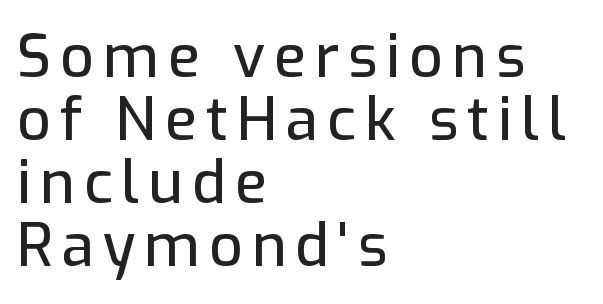
Note: no serifs on the glyphs. The text block is weighted toward the left margin, trailing off unevenly rightward. Summary of vertical rhythm: compact, with narrow interline spacing. Every character sits straight up, as roman type does. The glyphs are unaccompanied by any horizontal stroke below them. Spacing verdict: proportional, widths tailored to each character.
